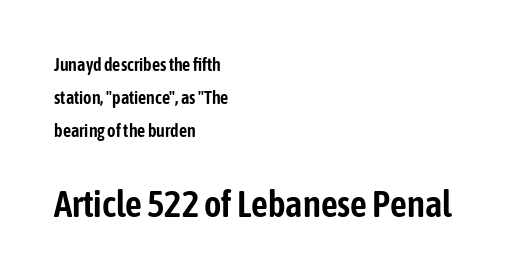
The image shows 37 px condensed sans-serif type, upright; set left-aligned, line spacing 1.82x, normal letter spacing, not underlined; the second (bottom) block is 2.06x larger; low stroke contrast and a medium x-height.
